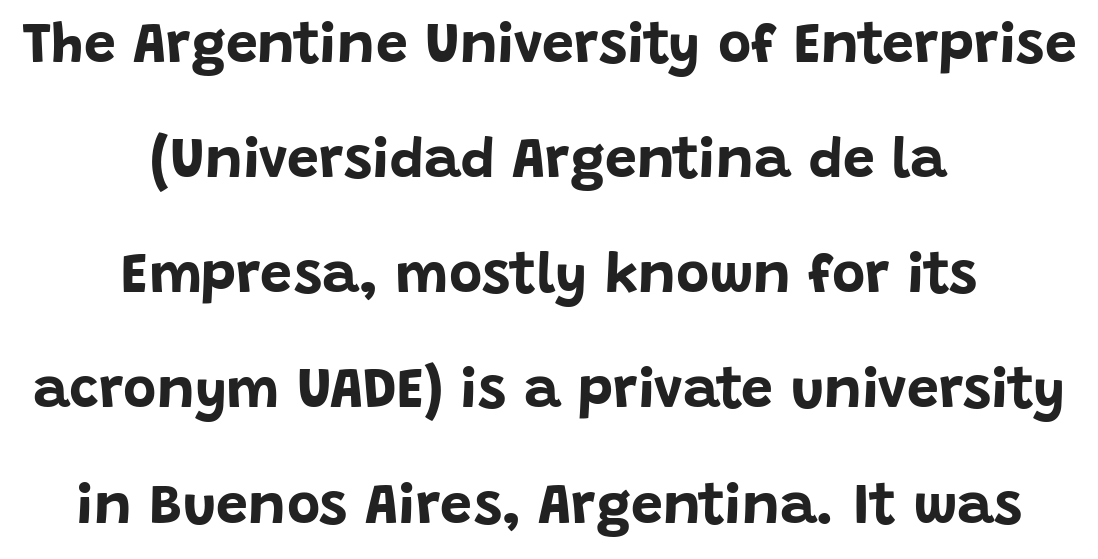
{"serif": "no", "italic": "no", "bold": "yes", "weight": "bold", "width": "normal", "stroke_contrast": "low", "x_height": "large", "monospaced": "no", "underline": "no", "align": "center", "line_spacing": "loose", "line_spacing_ratio": 2.02, "letter_spacing": "normal", "letter_spacing_em": 0.0, "glyph_px": 57}
